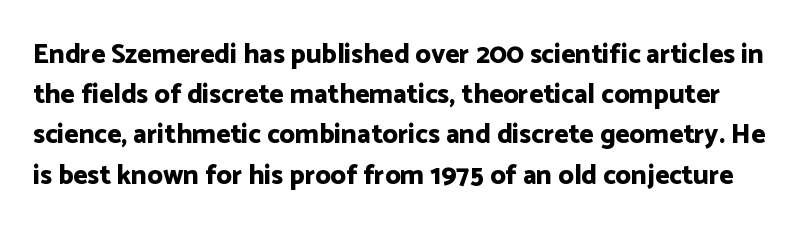
{"italic": "no", "bold": "yes", "underline": "no", "line_spacing": "normal", "line_spacing_ratio": 1.49, "letter_spacing": "normal", "letter_spacing_em": 0.0, "glyph_px": 27}
